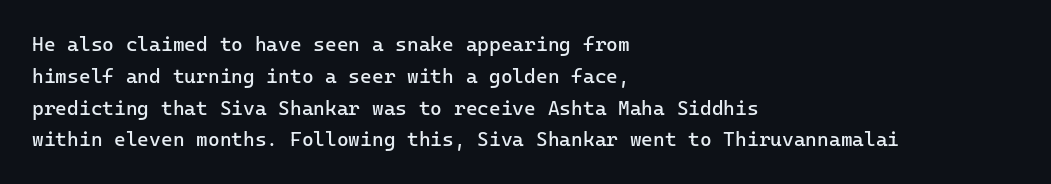
The image shows 20 px text type, upright; set left-aligned, normal line spacing (1.59x), normal letter spacing, not underlined.
